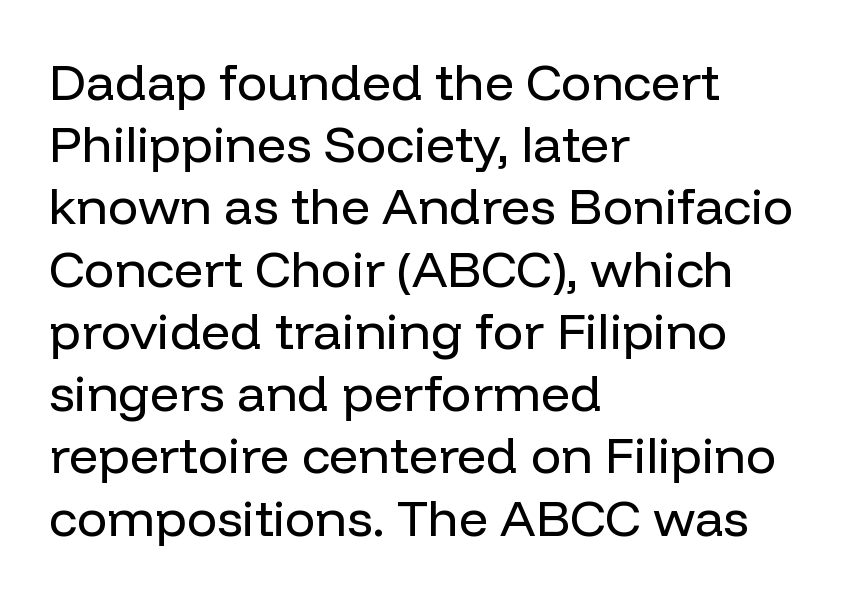
The image shows 51 px regular-weight sans-serif type, upright; set left-aligned, line spacing 1.22x, normal letter spacing, not underlined; low stroke contrast and a medium x-height.
